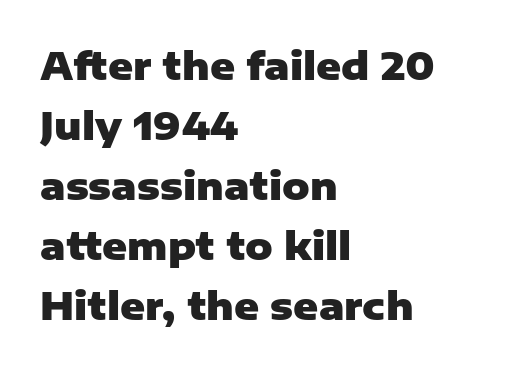
Q: Is the text bold? A: Yes.
Q: Is the text italic (slanted)? A: No, it is upright.
Q: Is the typeface a serif or a sans-serif typeface? A: Sans-serif.
Q: Is the text underlined? A: No.
Q: How is the paragraph aligned? A: Left-aligned.
Q: Is the spacing between letters normal or unusually wide? A: Normal.
Q: Is the spacing between lines tight, normal or loose? A: Normal.
Q: Width (condensed, normal, or wide)? A: Normal.
Q: Stroke contrast? A: Low.
Q: x-height? A: Medium.
Q: Monospaced? A: No.
